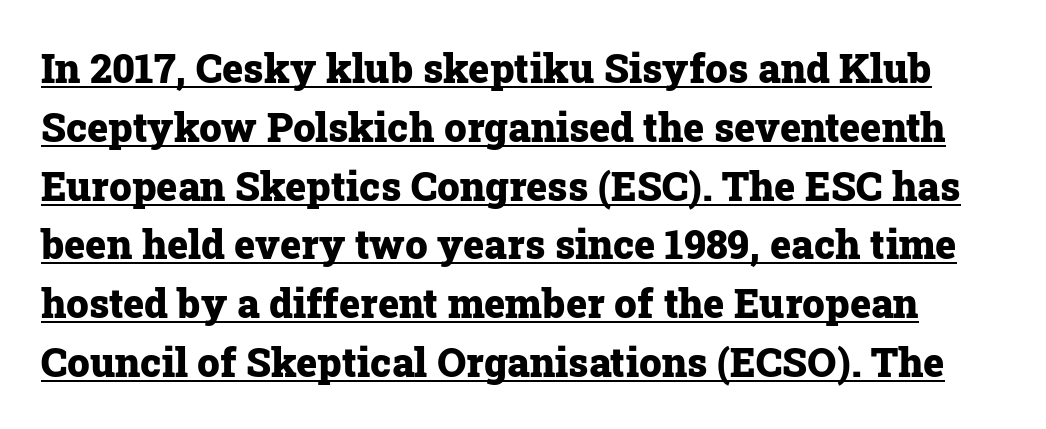
{"serif": "yes", "italic": "no", "bold": "yes", "weight": "heavy", "width": "normal", "stroke_contrast": "low", "x_height": "medium", "monospaced": "no", "underline": "yes", "line_spacing": "normal", "line_spacing_ratio": 1.47, "letter_spacing": "normal", "letter_spacing_em": 0.0, "glyph_px": 40}
